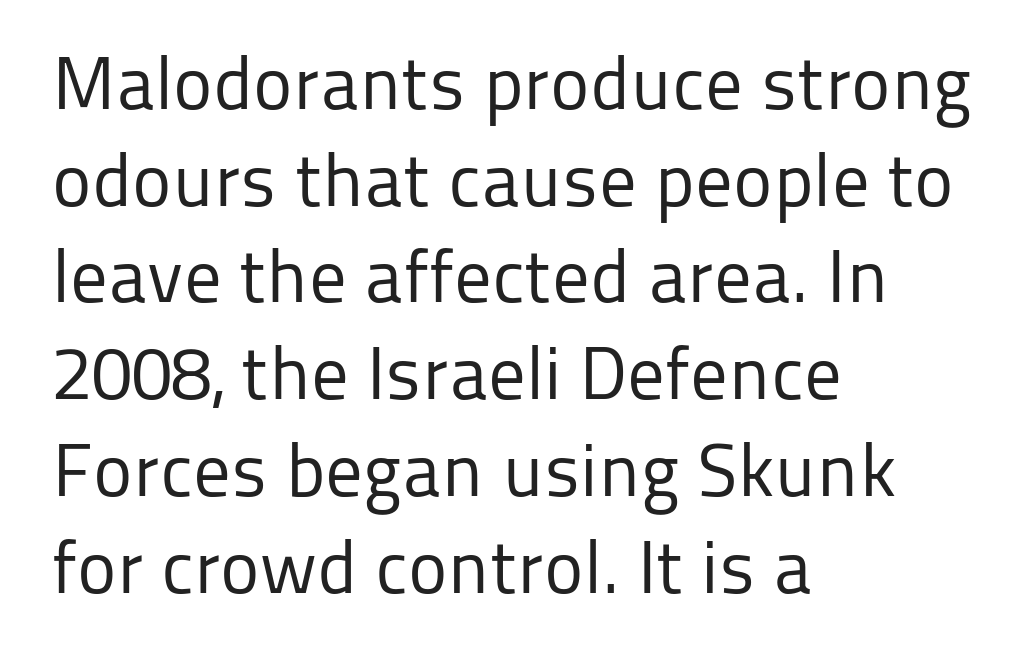
Caption: multi-line text, flush left, ragged right. A light-to-regular cut is what we see here. The font family rendered here belongs to the sans-serif group. The vertical gap from one line to the next is medium. Between one letter and the next there's only the usual sliver of space.
